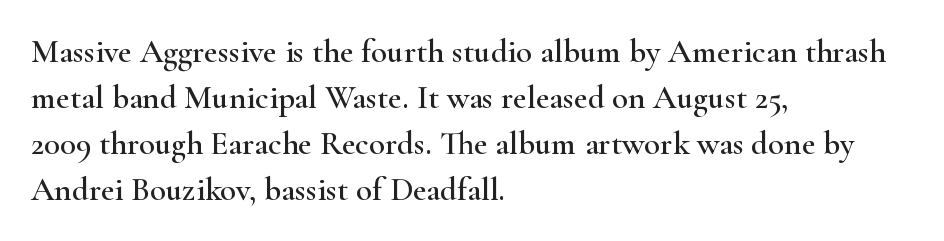
Q: Is the text italic (slanted)? A: No, it is upright.
Q: Is the typeface a serif or a sans-serif typeface? A: Serif.
Q: Is the text underlined? A: No.
Q: How is the paragraph aligned? A: Left-aligned.
Q: Is the spacing between letters normal or unusually wide? A: Normal.
Q: Is the spacing between lines tight, normal or loose? A: Normal.
Q: Width (condensed, normal, or wide)? A: Wide.
Q: Stroke contrast? A: High.
Q: x-height? A: Small.
Q: Monospaced? A: No.
